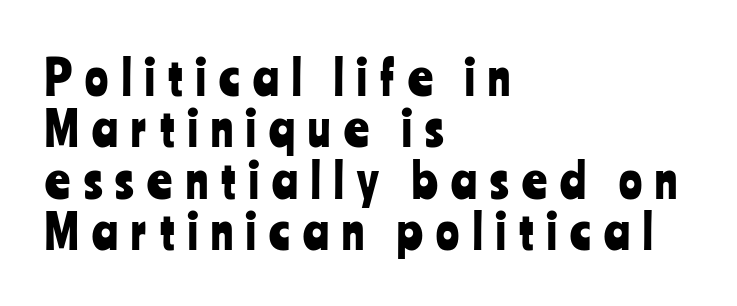
The image shows 48 px condensed sans-serif type, upright; set left-aligned, tight line spacing (1.07x), unusually wide letter spacing (+0.28 em), not underlined; low stroke contrast and a medium x-height.
